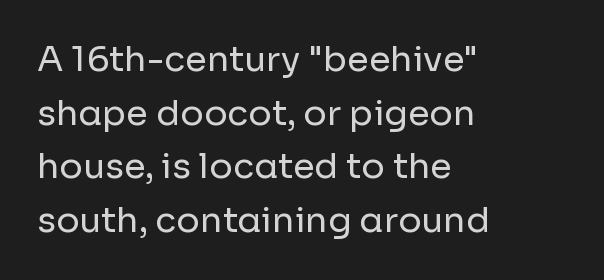
No chunkiness to these letters — they're not bold. The space beneath each line is pristine and unruled. Horizontally, the lines are justified to the leading edge only. The letters sit at their default tracking, neither squeezed nor spread.
